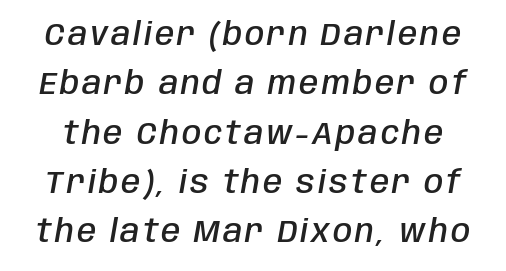
Observe the lean: these are italic letterforms. Glance below the letters and you will spot only blank space. This sample has the flowing, uneven cadence of proportional lettering. The passage shown stacks its lines at a standard gap. Strokes here are thickened, but only to semibold level.
